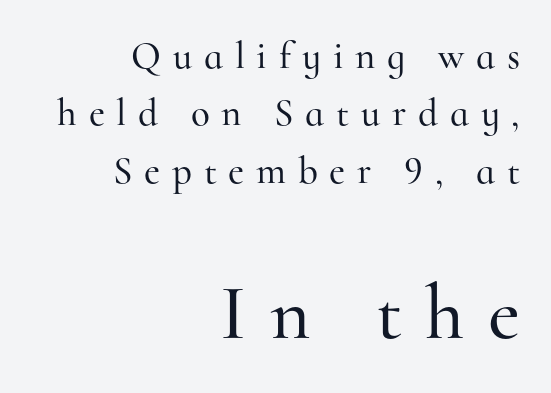
Underline: absent. These lines are composed in type with serifs. Do the letters lean? They stand straight. Look at the glyph heights: the lower group is clearly the bigger setting.
